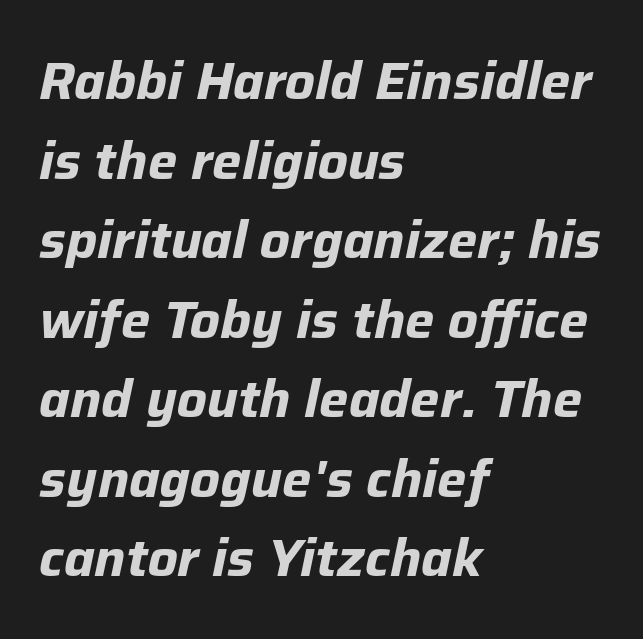
You could not count columns in this text — the font is proportionally spaced. Nobody drew a line under any word here. Spacing between characters is what you'd get straight out of the box. A typesetter would call this leading conventional body-copy spacing. The rag falls on the right side of this text block. You'd pick this weight for a headline — it's a proper bold.
